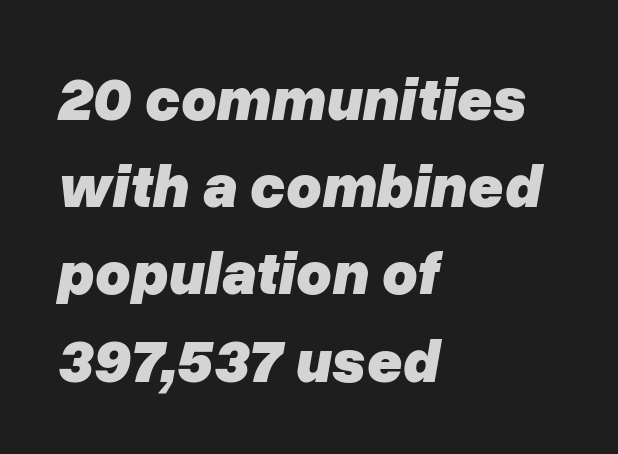
The image shows 61 px heavy type, italic (leaning right); set left-aligned, normal line spacing (1.43x), normal letter spacing, not underlined; low stroke contrast and a medium x-height.
